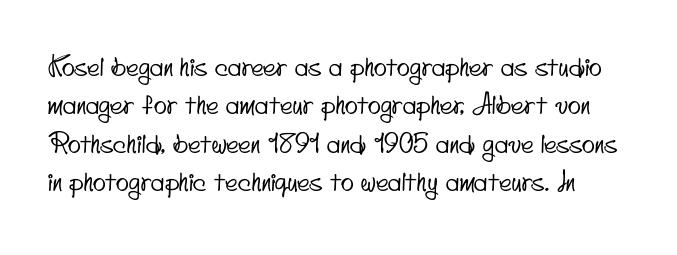
The image shows 27 px text type; set normal line spacing (1.42x), normal letter spacing, not underlined.
